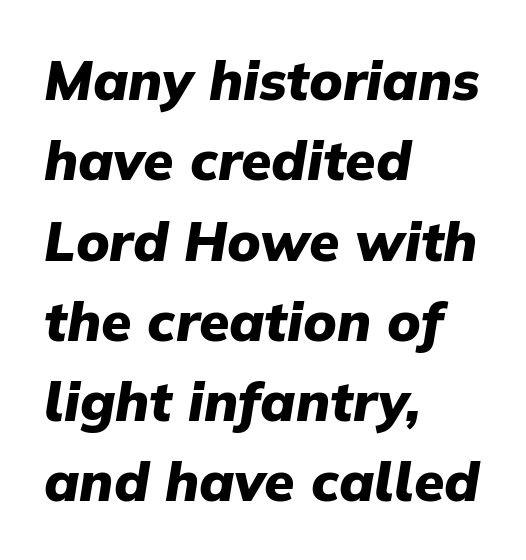
{"italic": "yes", "lean": "right", "slant_degrees": 9, "bold": "yes", "weight": "heavy", "width": "normal", "stroke_contrast": "low", "x_height": "medium", "monospaced": "no", "underline": "no", "align": "left", "line_spacing": "normal", "line_spacing_ratio": 1.46, "letter_spacing": "normal", "letter_spacing_em": 0.0, "glyph_px": 55}
